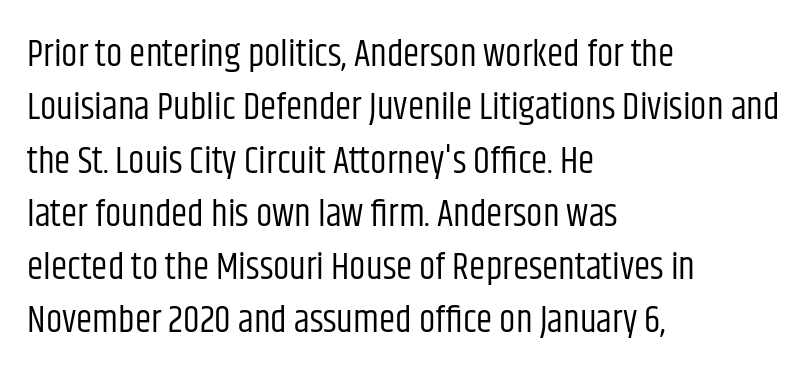
The image shows 37 px regular-weight, condensed sans-serif type, upright; set left-aligned, normal line spacing (1.44x), normal letter spacing, not underlined; low stroke contrast and a large x-height.
